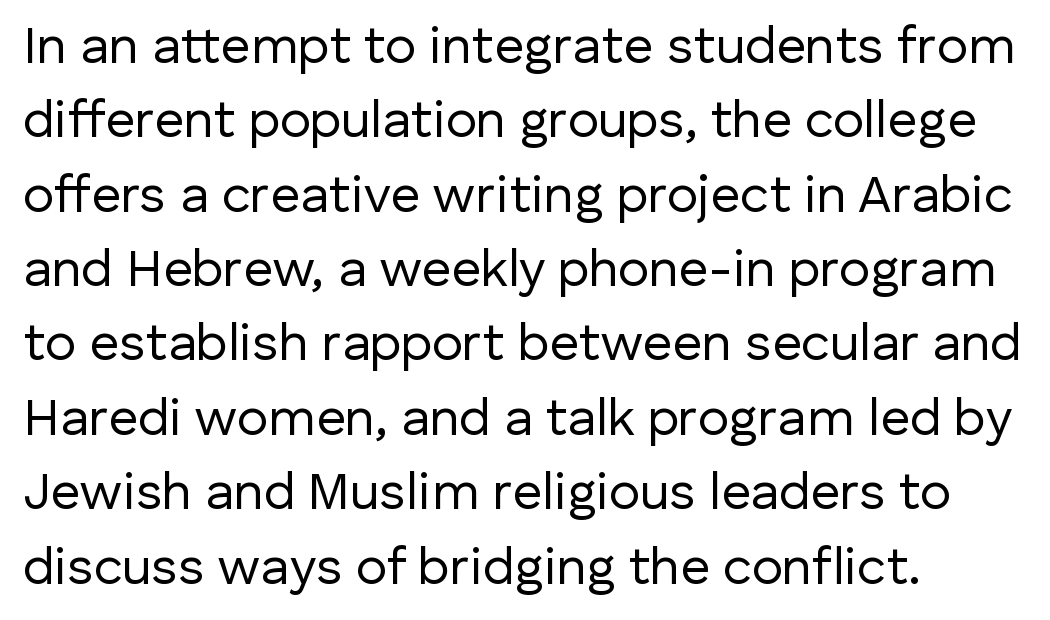
{"serif": "no", "italic": "no", "bold": "no", "weight": "regular", "width": "normal", "stroke_contrast": "low", "x_height": "medium", "monospaced": "no", "underline": "no", "align": "left", "line_spacing": "normal", "line_spacing_ratio": 1.43, "letter_spacing": "normal", "letter_spacing_em": 0.0, "glyph_px": 52}
